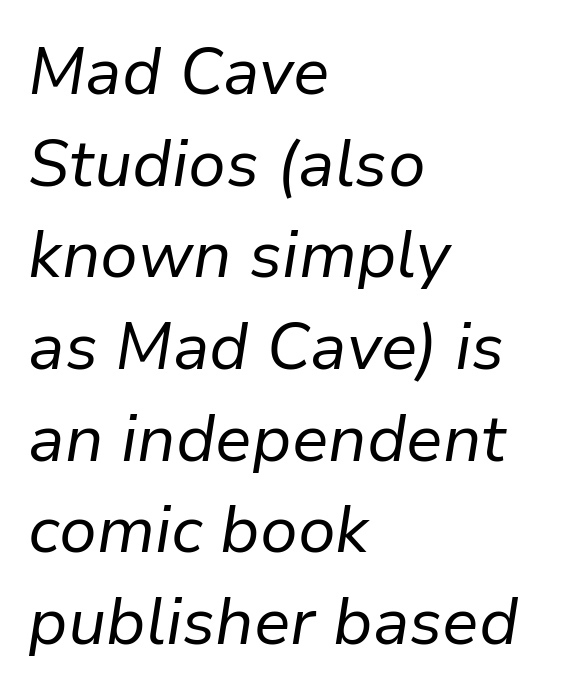
{"italic": "yes", "lean": "right", "slant_degrees": 9, "bold": "no", "weight": "regular", "width": "normal", "stroke_contrast": "low", "x_height": "medium", "monospaced": "no", "underline": "no", "align": "left", "line_spacing": "normal", "line_spacing_ratio": 1.41, "letter_spacing": "normal", "letter_spacing_em": 0.0, "glyph_px": 65}
